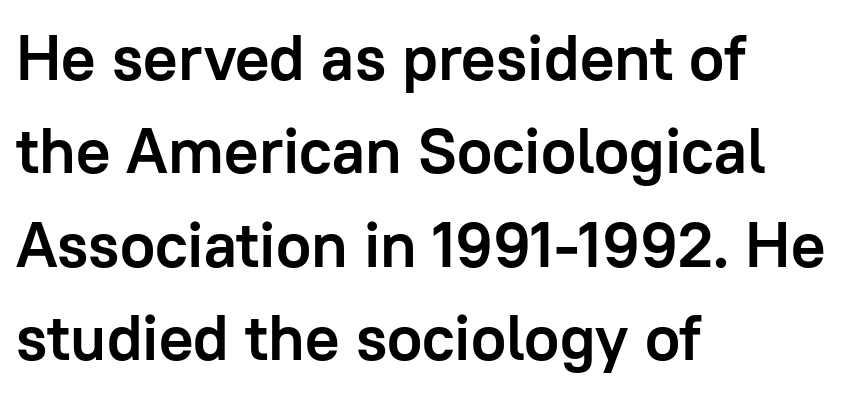
{"serif": "no", "italic": "no", "bold": "yes", "weight": "semibold", "width": "normal", "stroke_contrast": "low", "x_height": "medium", "monospaced": "no", "underline": "no", "align": "left", "line_spacing": "normal", "line_spacing_ratio": 1.46, "letter_spacing": "normal", "letter_spacing_em": 0.0, "glyph_px": 64}
